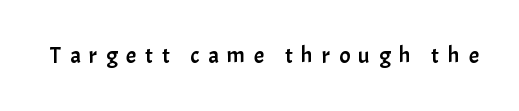
Q: Is the text italic (slanted)? A: No, it is upright.
Q: Is the text underlined? A: No.
Q: Is the spacing between letters normal or unusually wide? A: Unusually wide.
